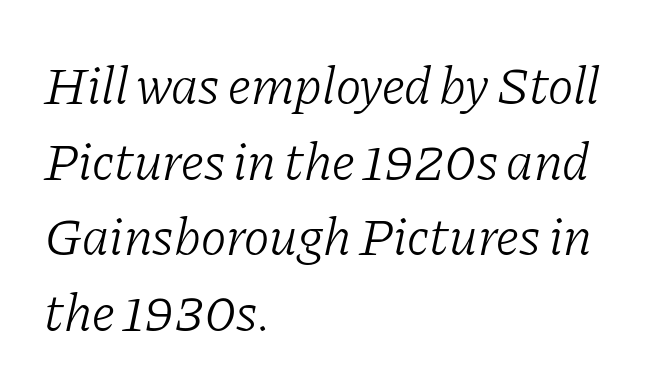
The image shows 54 px light serif type, italic (leaning right); set left-aligned, normal line spacing (1.4x), normal letter spacing, not underlined; low stroke contrast and a medium x-height.
